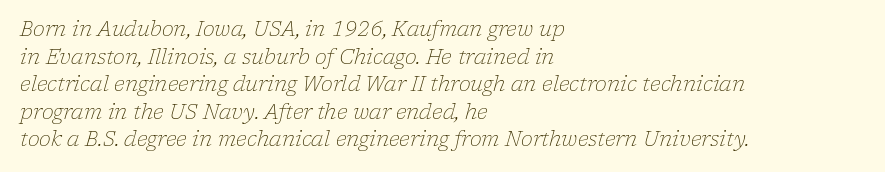
{"italic": "yes", "lean": "right", "slant_degrees": 17, "bold": "no", "underline": "no", "align": "left", "line_spacing": "normal", "line_spacing_ratio": 1.38, "letter_spacing": "normal", "letter_spacing_em": 0.0, "glyph_px": 20}
